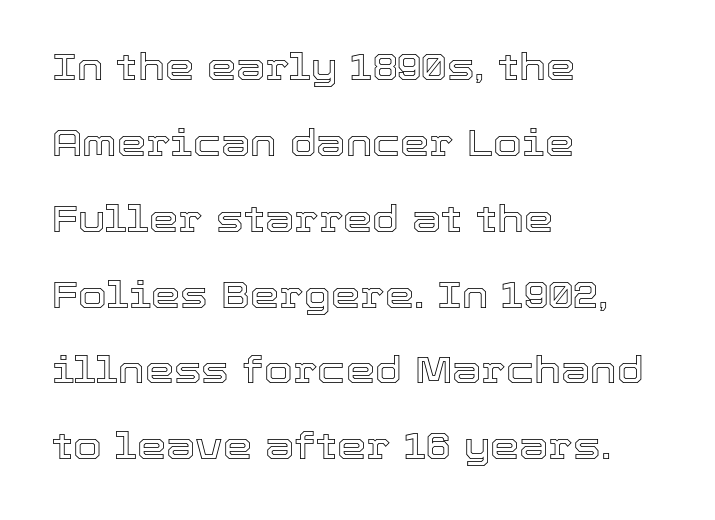
Q: Is the text italic (slanted)? A: No, it is upright.
Q: Is the text underlined? A: No.
Q: How is the paragraph aligned? A: Left-aligned.
Q: Is the spacing between letters normal or unusually wide? A: Normal.
Q: Is the spacing between lines tight, normal or loose? A: Loose.
Q: Width (condensed, normal, or wide)? A: Normal.
Q: x-height? A: Medium.
Q: Monospaced? A: No.
